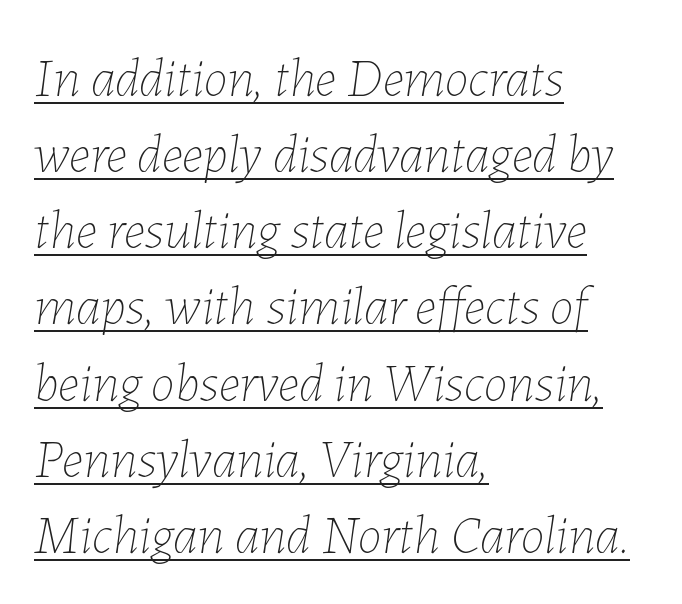
Q: Is the text bold? A: No.
Q: Is the text italic (slanted)? A: Yes, it leans right by about 7 degrees.
Q: Is the text underlined? A: Yes.
Q: How is the paragraph aligned? A: Left-aligned.
Q: Is the spacing between letters normal or unusually wide? A: Normal.
Q: Is the spacing between lines tight, normal or loose? A: Normal.
Q: Width (condensed, normal, or wide)? A: Normal.
Q: Stroke contrast? A: Low.
Q: x-height? A: Medium.
Q: Monospaced? A: No.
